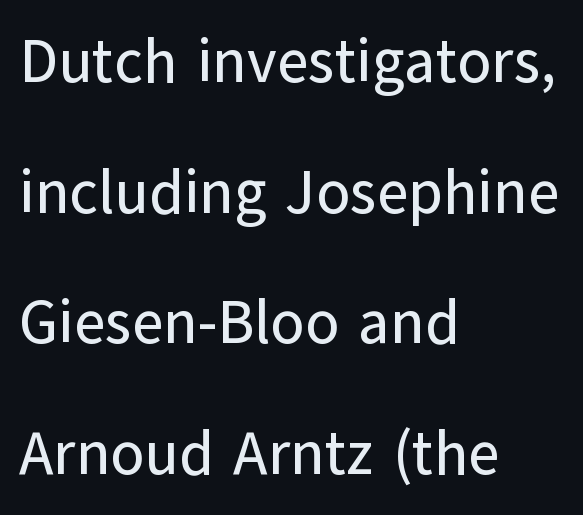
The image shows 61 px sans-serif type, upright; set left-aligned, loose line spacing (2.14x), normal letter spacing, not underlined; low stroke contrast and a medium x-height.
